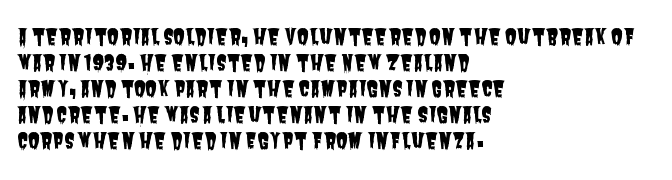
Q: Is the text underlined? A: No.
Q: How is the paragraph aligned? A: Left-aligned.
Q: Is the spacing between letters normal or unusually wide? A: Normal.
